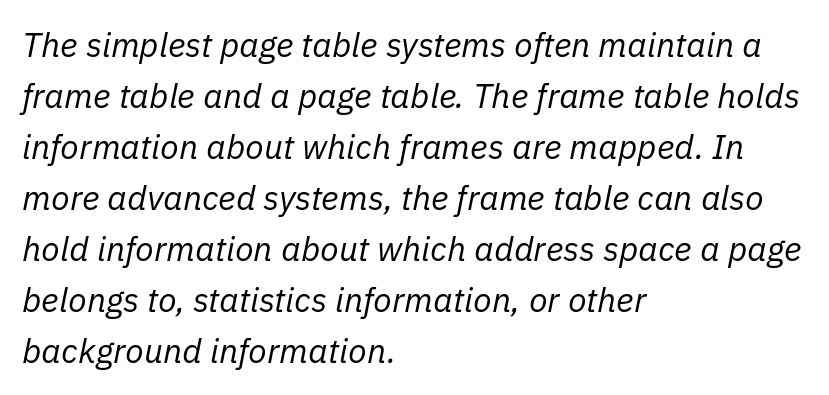
Proportional: the letters do not fall into vertical columns. The strokes are not fattened; the text isn't bold. The zone under the glyphs is completely vacant. The leading is moderate, giving the passage an even texture. Caption: multi-line text, flush left, ragged right.
